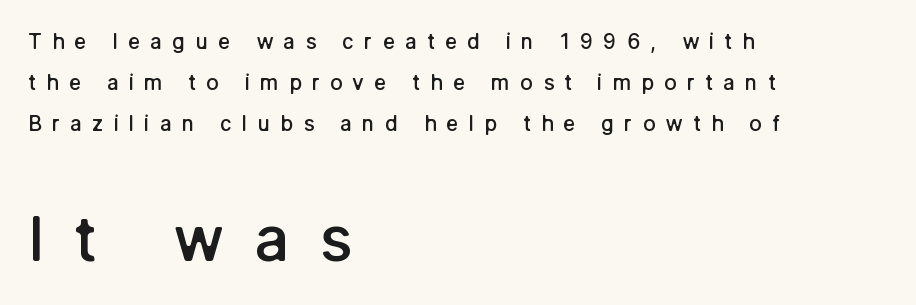
Upright lettering throughout. Is there much room between lines? Yes — plenty of vertical air separates them. The setting favours the left margin, as ordinary paragraphs usually do. Honestly, there is no underline to notice here at all. As a designer I'd log this as weight 600, semibold.
